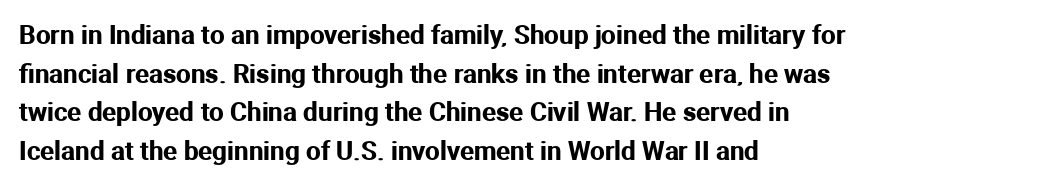
Q: Is the text italic (slanted)? A: No, it is upright.
Q: Is the text underlined? A: No.
Q: How is the paragraph aligned? A: Left-aligned.
Q: Is the spacing between letters normal or unusually wide? A: Normal.
Q: Is the spacing between lines tight, normal or loose? A: Normal.
